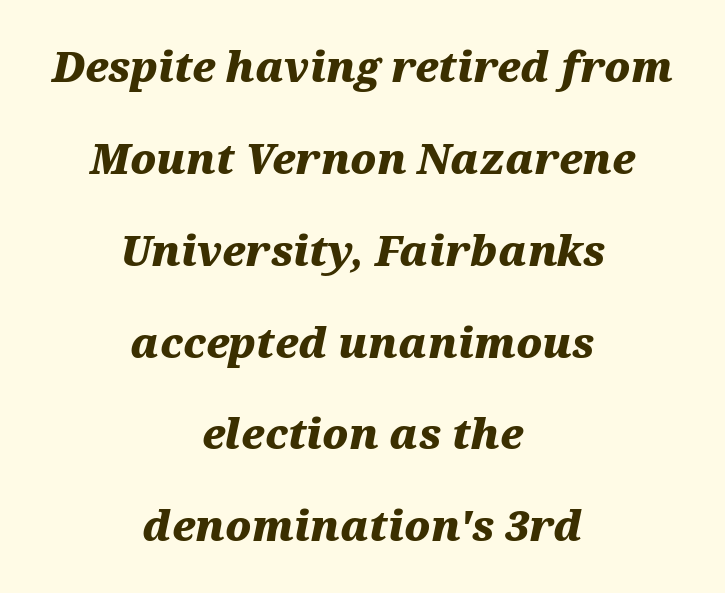
This block would shrink considerably if given ordinary leading; it's expanded now. The text carries the slant typical of an italic or oblique font. Where is the straight margin? There isn't one; the lines are centered. Beneath every word, the page is bare. The letters advance in unequal steps, a hallmark of proportional type.
